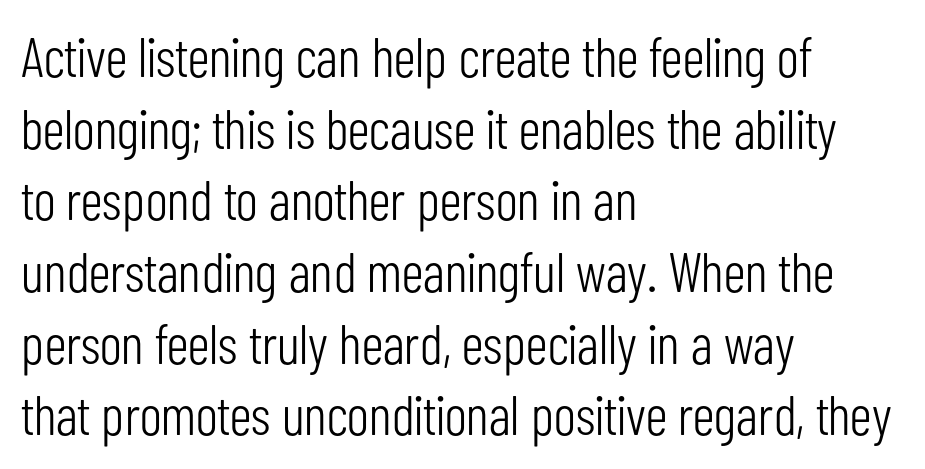
Q: Is the text bold? A: No.
Q: Is the text italic (slanted)? A: No, it is upright.
Q: Is the typeface a serif or a sans-serif typeface? A: Sans-serif.
Q: Is the text underlined? A: No.
Q: How is the paragraph aligned? A: Left-aligned.
Q: Is the spacing between letters normal or unusually wide? A: Normal.
Q: Is the spacing between lines tight, normal or loose? A: Normal.
Q: Width (condensed, normal, or wide)? A: Condensed.
Q: Stroke contrast? A: Low.
Q: x-height? A: Medium.
Q: Monospaced? A: No.
